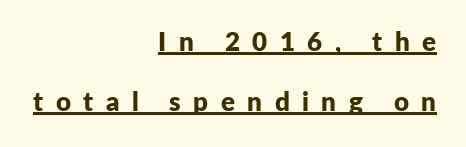
Pretty heavy lettering here — definitely bold. The lines in this sample share a right terminus and differ only in where they begin. There is plenty of visible air inserted between adjacent glyphs. Descenders here cross a horizontal rule under the line. The font's upright variant was chosen for this text.
